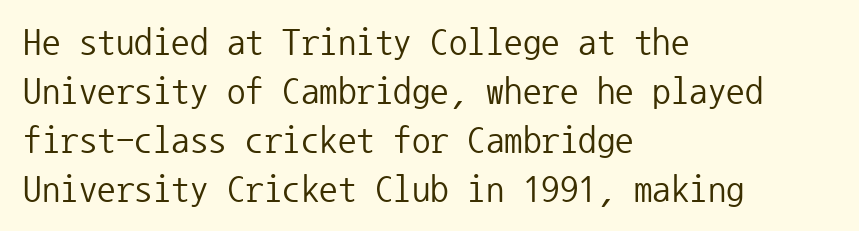
{"serif": "no", "italic": "no", "bold": "no", "weight": "regular", "width": "normal", "stroke_contrast": "low", "x_height": "medium", "monospaced": "yes", "underline": "no", "align": "left", "line_spacing": "normal", "line_spacing_ratio": 1.32, "letter_spacing": "normal", "letter_spacing_em": 0.0, "glyph_px": 37}
